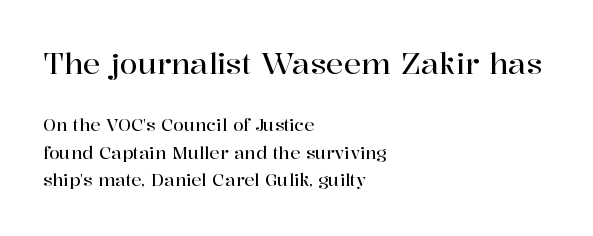
Characters follow at the spacing the type designer built in. The rendering shows small feet on the letterforms — a serif design. You could not count columns in this text — the font is proportionally spaced. The rendering anchors every line to the left-hand side. Honestly, the row spacing looks completely unremarkable.
